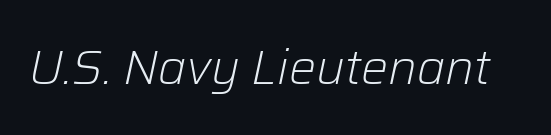
Q: Is the text bold? A: No.
Q: Is the text italic (slanted)? A: Yes, it leans right by about 12 degrees.
Q: Is the text underlined? A: No.
Q: Is the spacing between letters normal or unusually wide? A: Normal.
Q: Width (condensed, normal, or wide)? A: Normal.
Q: Stroke contrast? A: Low.
Q: x-height? A: Medium.
Q: Monospaced? A: No.
